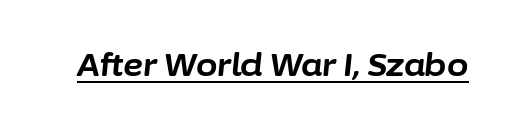
You could call the tracking neutral — neither tight nor loose. The string is rendered with underlining switched on. Here the designer chose a conventional face with non-uniform glyph widths. I'd describe the lettering as bold — thick and assertive. Designer's note — italics engaged.
